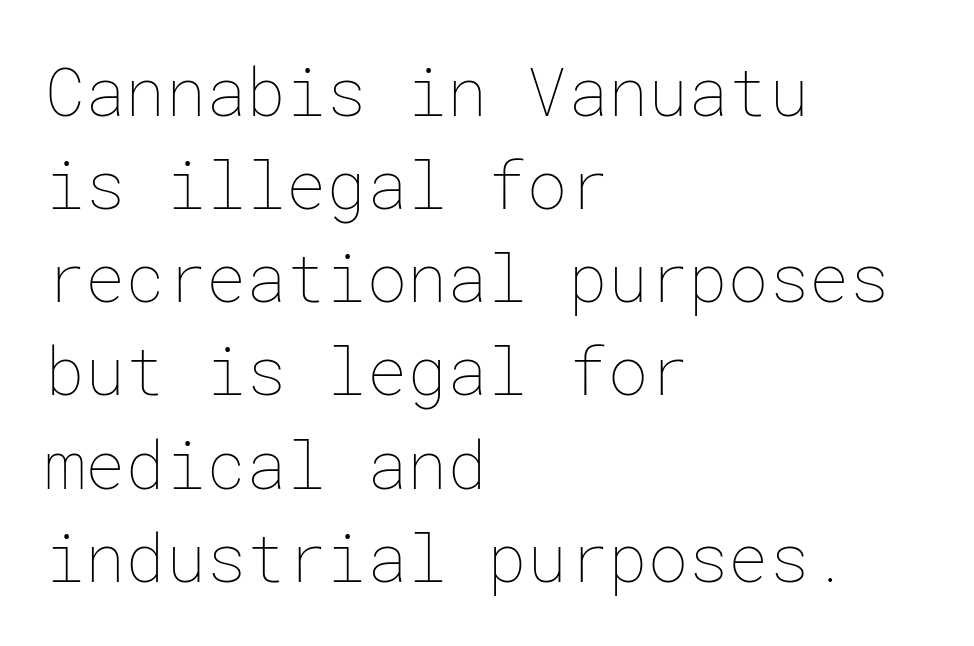
Unbolded letterforms with no extra heft. The text block is weighted toward the left margin, trailing off unevenly rightward. The typography opts for an upright posture over an oblique one. Compared with typical paragraphs, the rows here are spaced about the same. Compared with typical body copy, the letter spacing here is the same.
